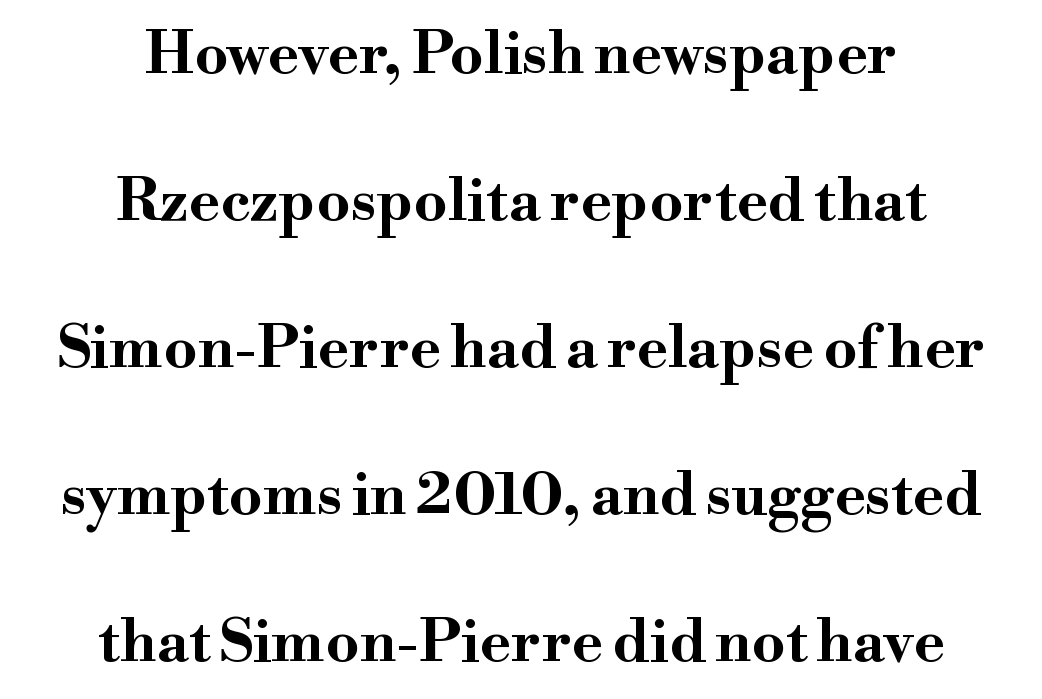
{"serif": "yes", "italic": "no", "bold": "yes", "weight": "bold", "width": "wide", "stroke_contrast": "high", "x_height": "small", "monospaced": "no", "underline": "no", "align": "center", "line_spacing": "loose", "line_spacing_ratio": 2.49, "letter_spacing": "normal", "letter_spacing_em": 0.0, "glyph_px": 59}
